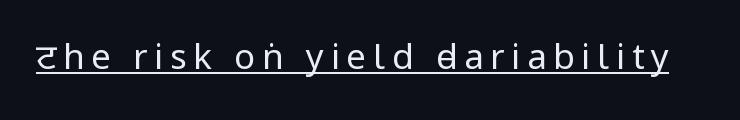
The image shows 35 px regular-weight, condensed sans-serif type, upright; set underlined; low stroke contrast.
